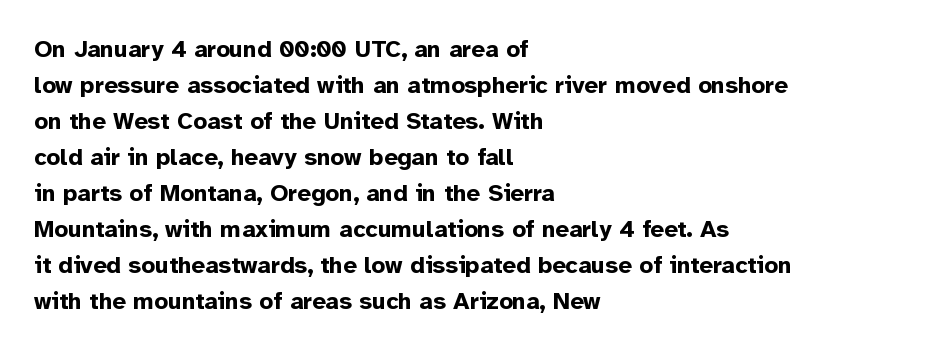
Q: Is the text bold? A: Yes.
Q: Is the text italic (slanted)? A: No, it is upright.
Q: Is the text underlined? A: No.
Q: How is the paragraph aligned? A: Left-aligned.
Q: Is the spacing between letters normal or unusually wide? A: Normal.
Q: Is the spacing between lines tight, normal or loose? A: Normal.
